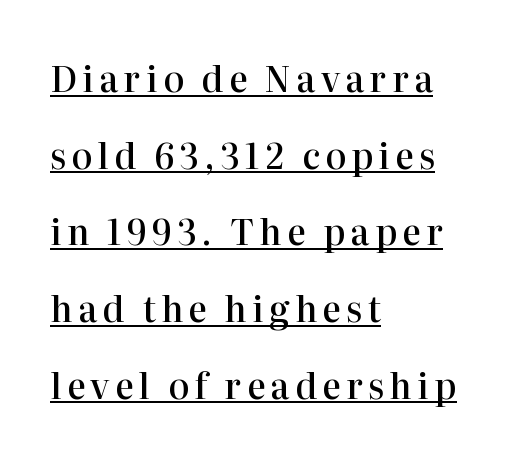
Are there feet on the stems? There are — it's a serif. The axis of the letterforms is exactly vertical. Glance below the letters and you will spot a drawn line. This sample has the flowing, uneven cadence of proportional lettering. These lines carry some extra weight — a demibold, not a full bold.
